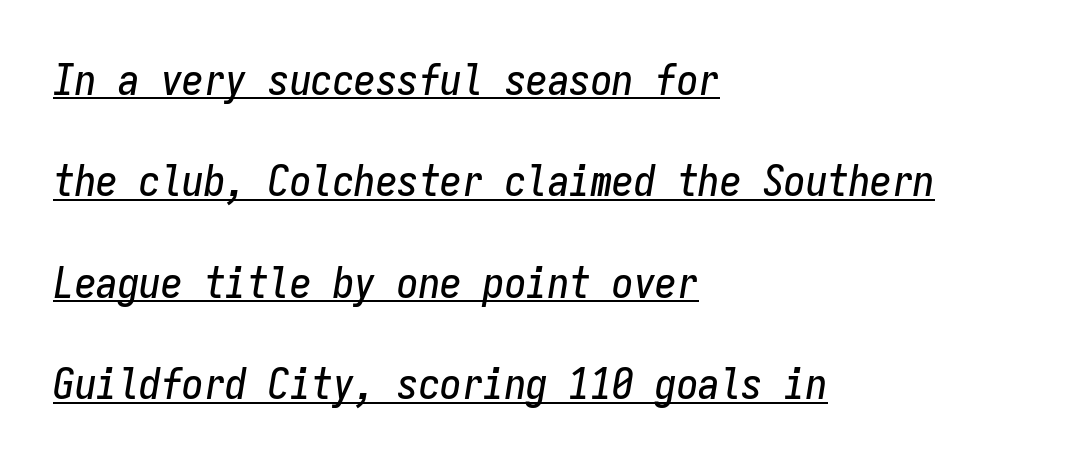
{"italic": "yes", "lean": "right", "slant_degrees": 9, "width": "condensed", "stroke_contrast": "low", "x_height": "medium", "monospaced": "yes", "underline": "yes", "align": "left", "line_spacing": "loose", "line_spacing_ratio": 2.36, "letter_spacing": "normal", "letter_spacing_em": 0.0, "glyph_px": 43}
